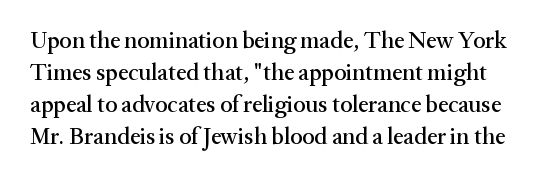
The image shows 23 px text type, upright; set normal line spacing (1.39x), normal letter spacing, not underlined.
